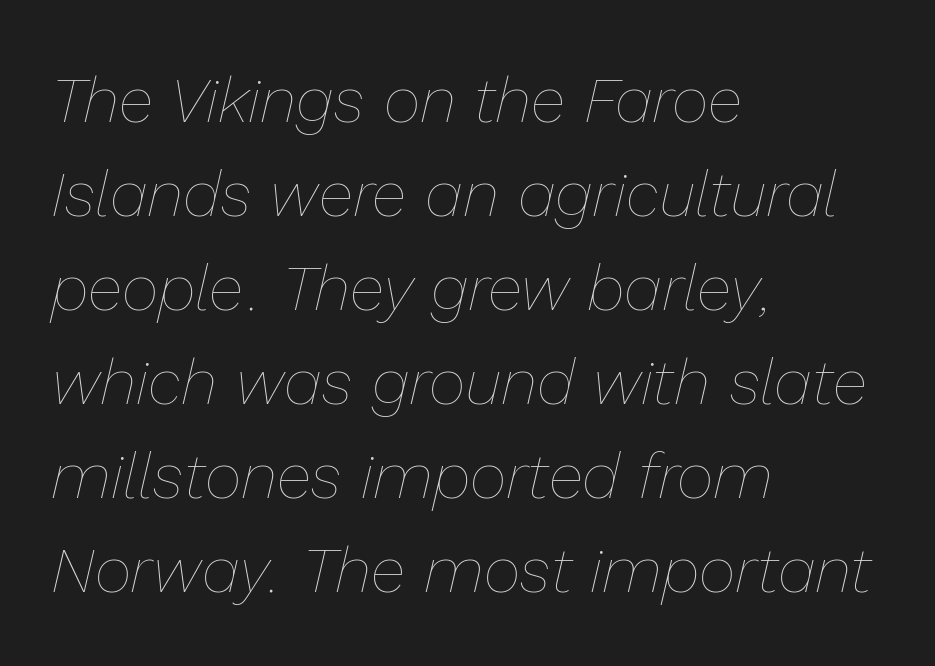
The baseline area is clear. The lines are quadded left. These lines sit exactly where default settings would place them. Style check: oblique. A typesetter would call this proportional, since set widths differ per character. Counters stay open thanks to moderate or lighter strokes.
